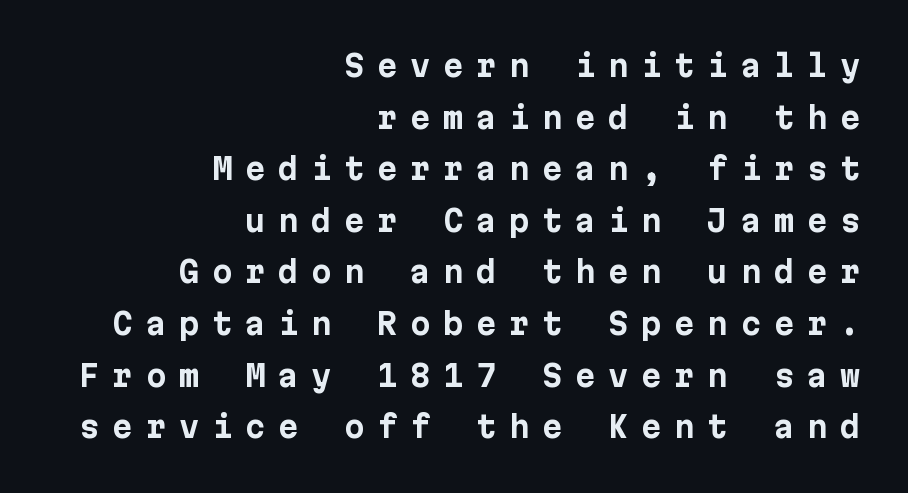
{"serif": "no", "italic": "no", "bold": "yes", "weight": "bold", "width": "normal", "stroke_contrast": "low", "x_height": "medium", "underline": "no", "align": "right", "line_spacing_ratio": 1.78, "letter_spacing": "wide", "letter_spacing_em": 0.44, "glyph_px": 29}
